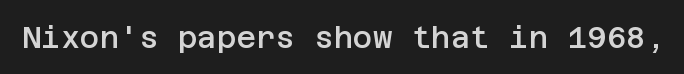
The image shows 30 px semibold sans-serif type, upright; set normal letter spacing, not underlined; low stroke contrast and a large x-height.
